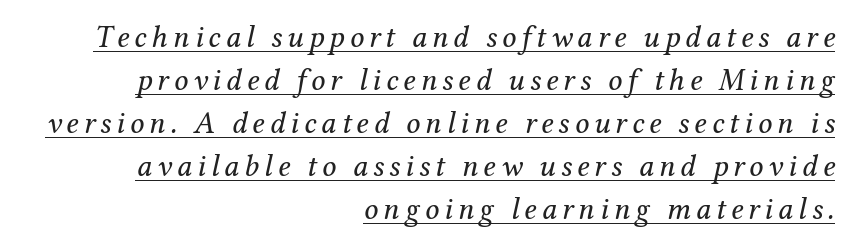
{"serif": "yes", "italic": "yes", "lean": "right", "slant_degrees": 12, "bold": "no", "weight": "regular", "width": "normal", "stroke_contrast": "medium", "x_height": "medium", "monospaced": "no", "underline": "yes", "align": "right", "line_spacing": "normal", "line_spacing_ratio": 1.39, "glyph_px": 31}
